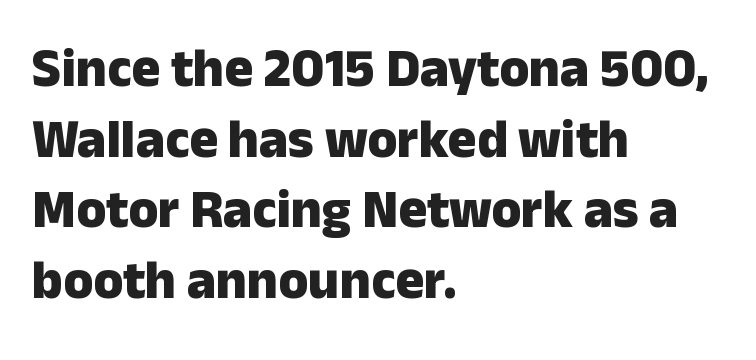
Q: Is the text bold? A: Yes.
Q: Is the text italic (slanted)? A: No, it is upright.
Q: Is the typeface a serif or a sans-serif typeface? A: Sans-serif.
Q: Is the text underlined? A: No.
Q: How is the paragraph aligned? A: Left-aligned.
Q: Is the spacing between letters normal or unusually wide? A: Normal.
Q: Is the spacing between lines tight, normal or loose? A: Normal.
Q: Width (condensed, normal, or wide)? A: Normal.
Q: Stroke contrast? A: Low.
Q: x-height? A: Medium.
Q: Monospaced? A: No.
